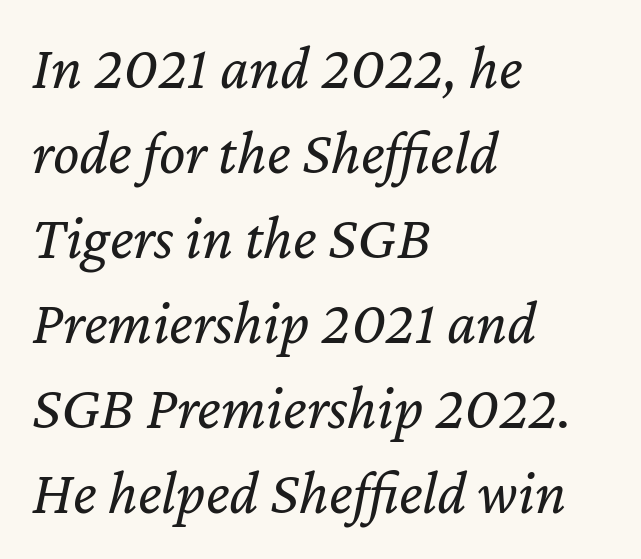
{"italic": "yes", "lean": "right", "slant_degrees": 12, "bold": "no", "weight": "regular", "width": "normal", "stroke_contrast": "low", "x_height": "medium", "monospaced": "no", "underline": "no", "align": "left", "line_spacing": "normal", "line_spacing_ratio": 1.37, "letter_spacing": "normal", "letter_spacing_em": 0.0, "glyph_px": 62}
